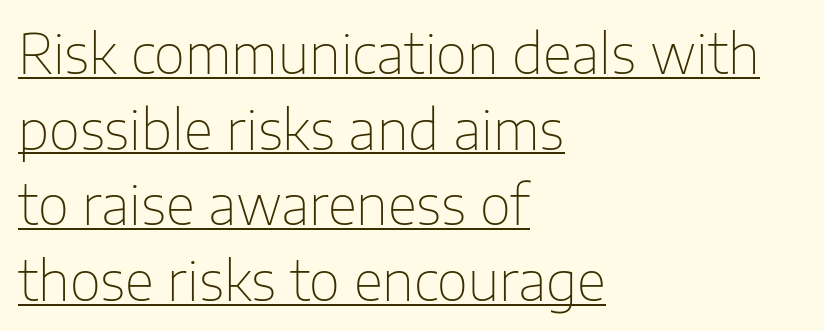
{"serif": "no", "italic": "no", "bold": "no", "weight": "thin", "width": "normal", "stroke_contrast": "low", "x_height": "medium", "monospaced": "no", "underline": "yes", "align": "left", "line_spacing": "normal", "line_spacing_ratio": 1.4, "letter_spacing": "normal", "letter_spacing_em": 0.0, "glyph_px": 54}
